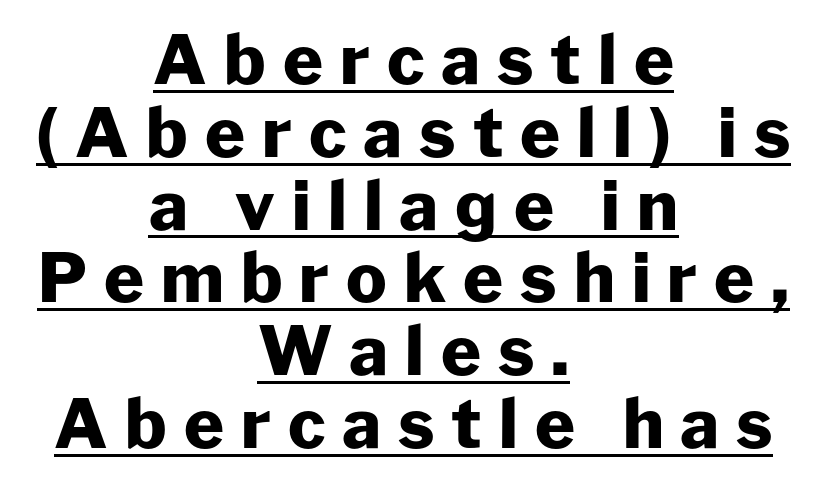
The image shows 68 px heavy sans-serif type, upright; set centered, tight line spacing (1.07x), unusually wide letter spacing (+0.25 em), underlined; low stroke contrast and a medium x-height.
